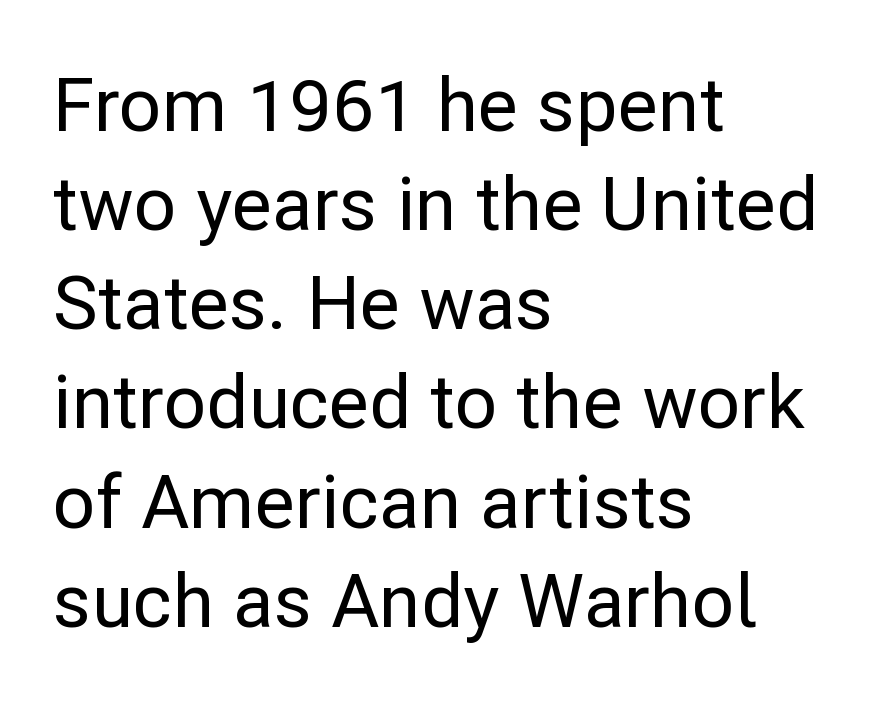
{"serif": "no", "italic": "no", "width": "normal", "stroke_contrast": "low", "x_height": "medium", "monospaced": "no", "underline": "no", "align": "left", "line_spacing": "normal", "line_spacing_ratio": 1.34, "letter_spacing": "normal", "letter_spacing_em": 0.0, "glyph_px": 74}
